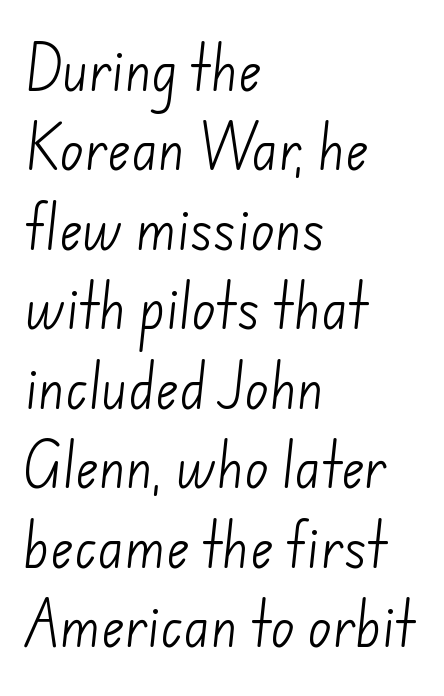
The image shows 50 px light sans-serif type; set left-aligned, normal line spacing (1.59x), normal letter spacing, not underlined; low stroke contrast and a small x-height.
